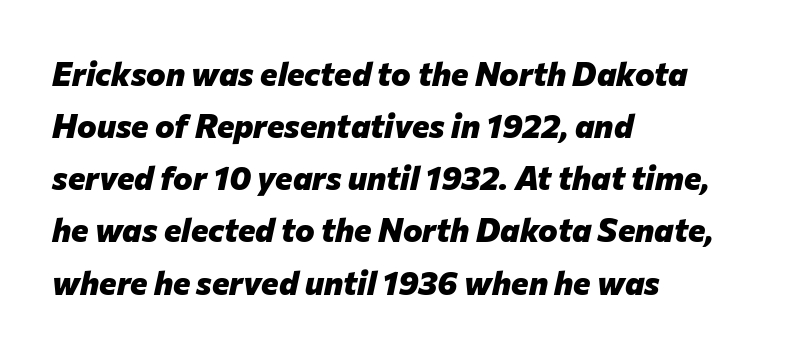
Line beginnings align vertically; line endings do not. You'd pick this weight for a headline — it's a proper bold. Short note: letters normally spaced. Characters are canted at an angle relative to the baseline's perpendicular. Each letter keeps its own natural width here, so spacing adapts to shape.
